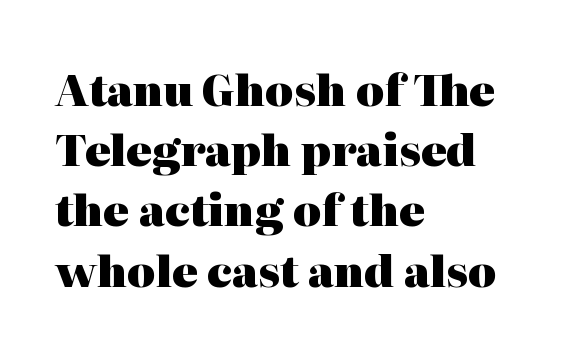
The image shows 43 px heavy serif type, upright; set left-aligned, normal line spacing (1.4x), normal letter spacing, not underlined; high stroke contrast and a medium x-height.
